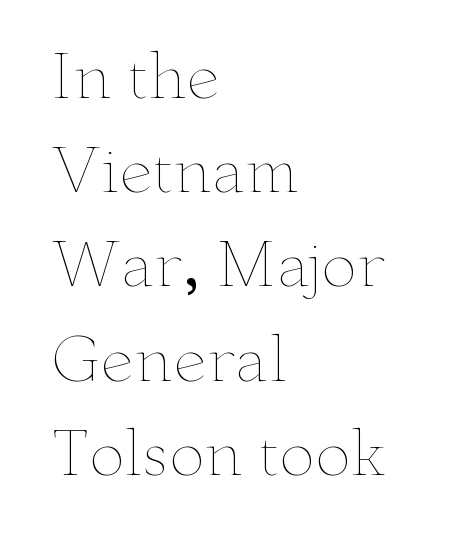
Q: Is the text bold? A: No.
Q: Is the text italic (slanted)? A: No, it is upright.
Q: Is the text underlined? A: No.
Q: How is the paragraph aligned? A: Left-aligned.
Q: Is the spacing between letters normal or unusually wide? A: Normal.
Q: Is the spacing between lines tight, normal or loose? A: Normal.
Q: Width (condensed, normal, or wide)? A: Wide.
Q: Stroke contrast? A: Low.
Q: x-height? A: Small.
Q: Monospaced? A: No.
